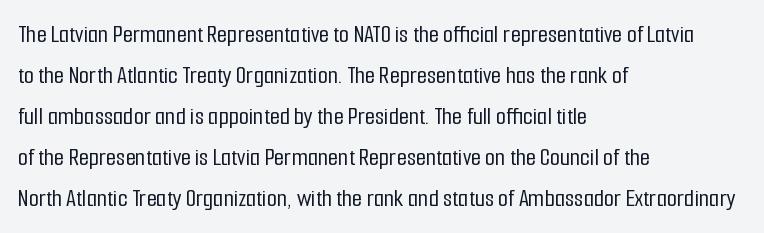
Q: Is the text italic (slanted)? A: No, it is upright.
Q: Is the text underlined? A: No.
Q: How is the paragraph aligned? A: Left-aligned.
Q: Is the spacing between letters normal or unusually wide? A: Normal.
Q: Is the spacing between lines tight, normal or loose? A: Normal.
